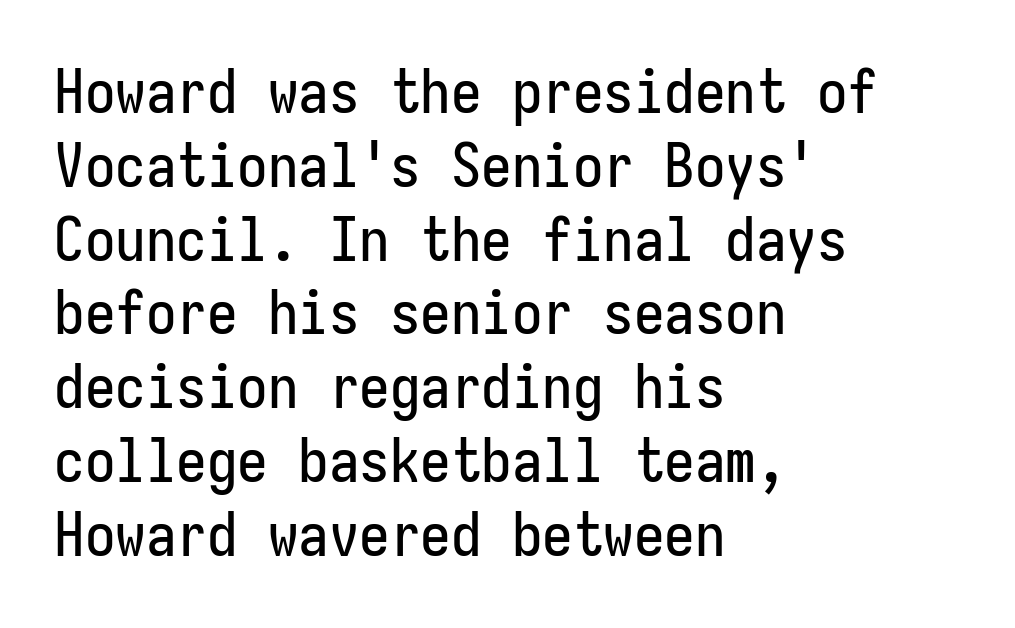
{"serif": "no", "italic": "no", "width": "condensed", "stroke_contrast": "low", "x_height": "medium", "monospaced": "yes", "underline": "no", "align": "left", "line_spacing_ratio": 1.21, "letter_spacing": "normal", "letter_spacing_em": 0.0, "glyph_px": 61}
